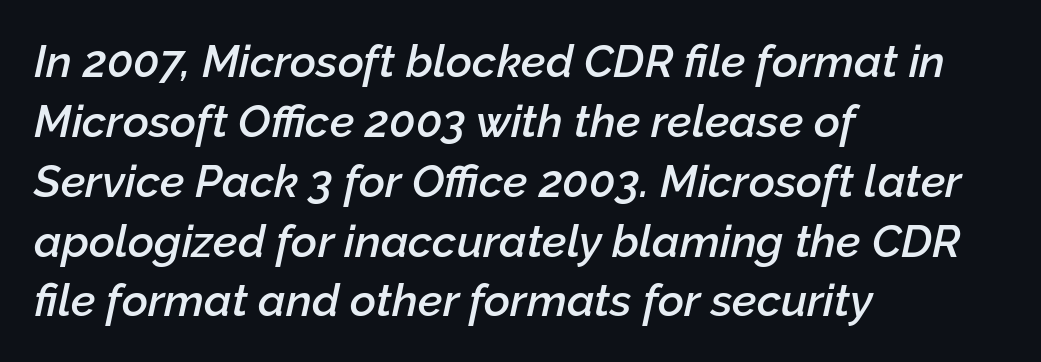
Q: Is the text bold? A: Semi-bold.
Q: Is the text italic (slanted)? A: Yes, it leans right by about 12 degrees.
Q: Is the text underlined? A: No.
Q: How is the paragraph aligned? A: Left-aligned.
Q: Is the spacing between letters normal or unusually wide? A: Normal.
Q: Is the spacing between lines tight, normal or loose? A: Normal.
Q: Width (condensed, normal, or wide)? A: Normal.
Q: Stroke contrast? A: Low.
Q: x-height? A: Medium.
Q: Monospaced? A: No.
